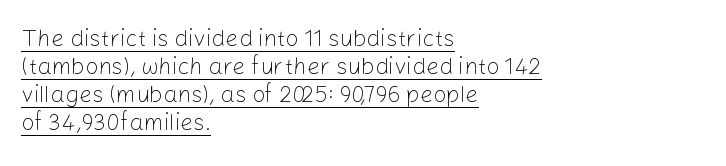
{"italic": "no", "bold": "no", "underline": "yes", "align": "left", "line_spacing_ratio": 1.22, "letter_spacing": "normal", "letter_spacing_em": 0.0, "glyph_px": 23}
